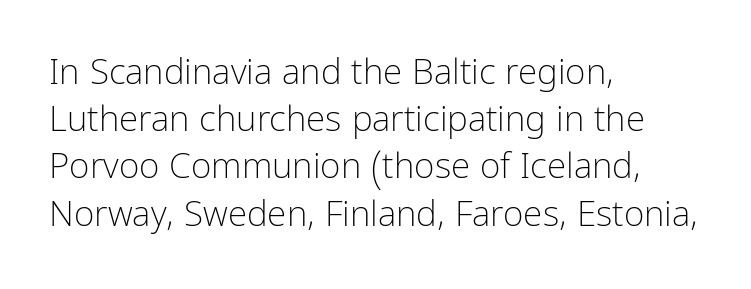
{"serif": "no", "italic": "no", "bold": "no", "weight": "light", "width": "condensed", "stroke_contrast": "low", "x_height": "medium", "monospaced": "no", "underline": "no", "align": "left", "line_spacing": "normal", "line_spacing_ratio": 1.35, "letter_spacing": "normal", "letter_spacing_em": 0.0, "glyph_px": 35}
